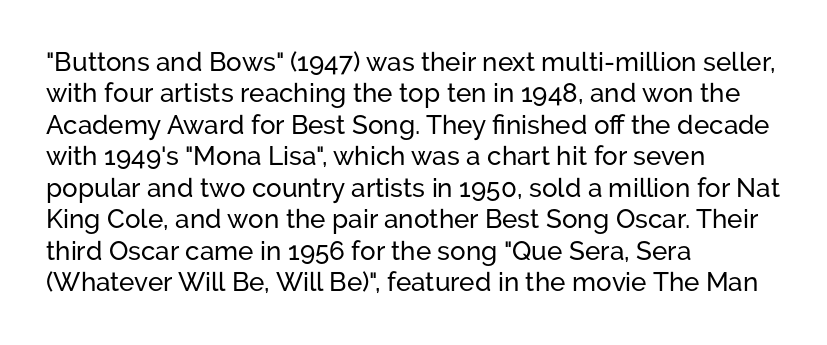
Q: Is the text italic (slanted)? A: No, it is upright.
Q: Is the text underlined? A: No.
Q: How is the paragraph aligned? A: Left-aligned.
Q: Is the spacing between letters normal or unusually wide? A: Normal.
